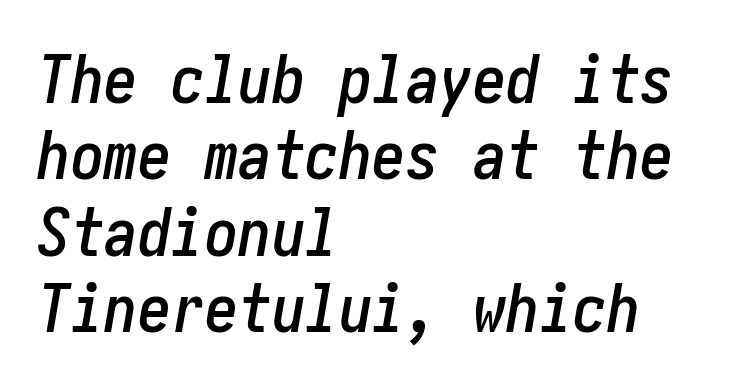
Q: Is the text italic (slanted)? A: Yes, it leans right by about 10 degrees.
Q: Is the text underlined? A: No.
Q: How is the paragraph aligned? A: Left-aligned.
Q: Is the spacing between letters normal or unusually wide? A: Normal.
Q: Is the spacing between lines tight, normal or loose? A: Tight.
Q: Width (condensed, normal, or wide)? A: Condensed.
Q: Stroke contrast? A: Low.
Q: x-height? A: Medium.
